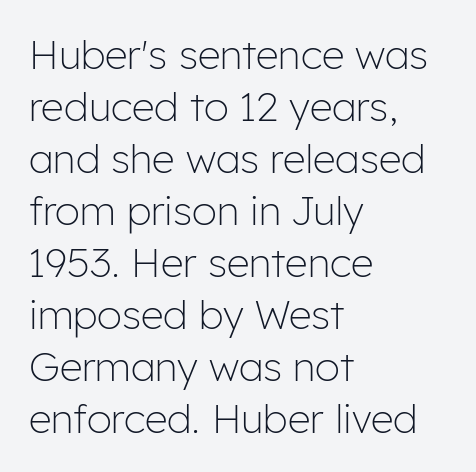
Q: Is the text bold? A: No.
Q: Is the text italic (slanted)? A: No, it is upright.
Q: Is the typeface a serif or a sans-serif typeface? A: Sans-serif.
Q: Is the text underlined? A: No.
Q: How is the paragraph aligned? A: Left-aligned.
Q: Is the spacing between letters normal or unusually wide? A: Normal.
Q: Is the spacing between lines tight, normal or loose? A: Normal.
Q: Width (condensed, normal, or wide)? A: Normal.
Q: Stroke contrast? A: Low.
Q: x-height? A: Medium.
Q: Monospaced? A: No.
